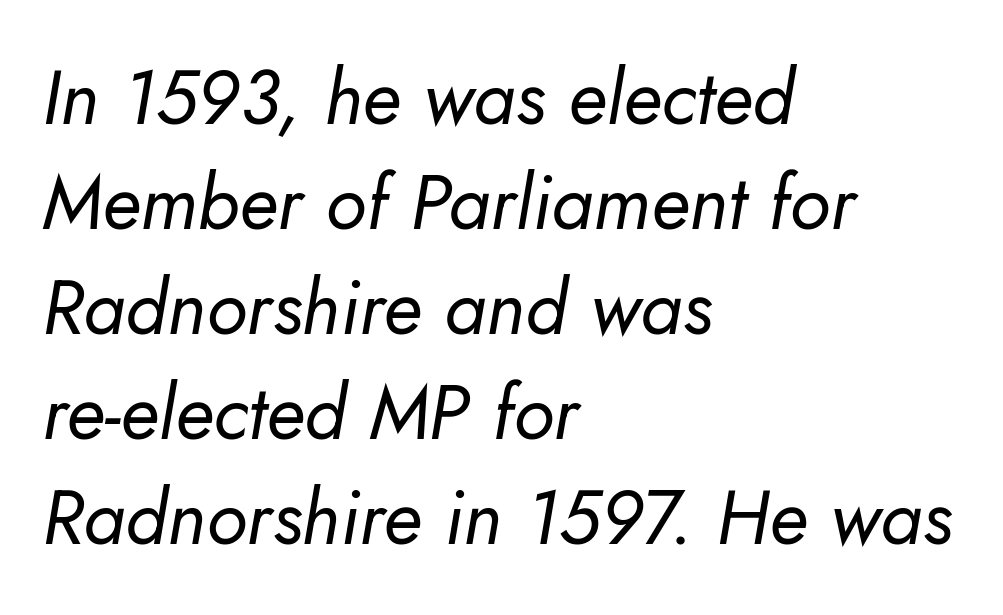
The image shows 76 px regular-weight type, italic (leaning right); set left-aligned, normal line spacing (1.38x), normal letter spacing, not underlined; low stroke contrast and a small x-height.
